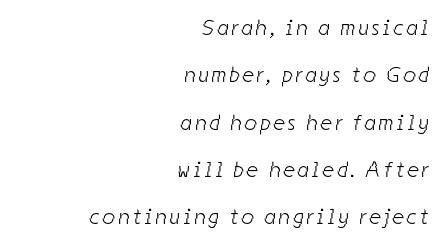
{"bold": "no", "underline": "no", "align": "right", "line_spacing": "loose", "line_spacing_ratio": 2.15, "glyph_px": 22}
